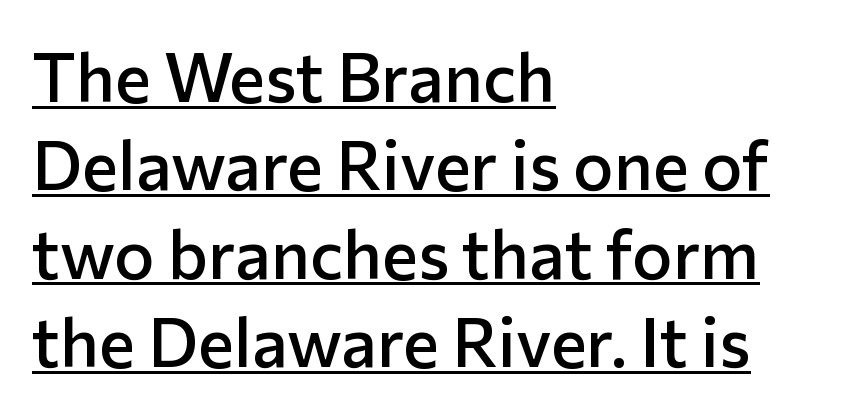
The image shows 68 px semibold sans-serif type, upright; set left-aligned, normal line spacing (1.3x), normal letter spacing, underlined; low stroke contrast and a medium x-height.
